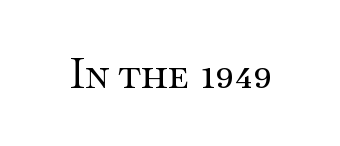
The image shows 43 px regular-weight, wide serif type, upright; set normal letter spacing, not underlined; medium stroke contrast and a small x-height.
